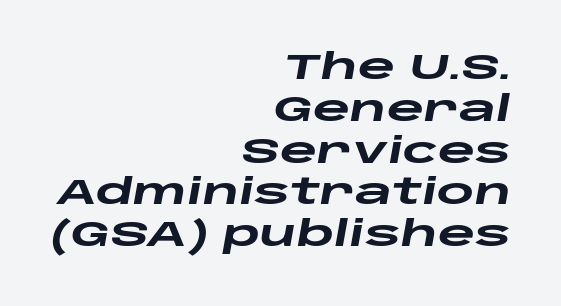
{"italic": "yes", "lean": "right", "slant_degrees": 10, "bold": "yes", "weight": "heavy", "width": "wide", "stroke_contrast": "low", "x_height": "large", "monospaced": "no", "underline": "no", "align": "right", "line_spacing_ratio": 1.16, "letter_spacing": "normal", "letter_spacing_em": 0.0, "glyph_px": 36}
